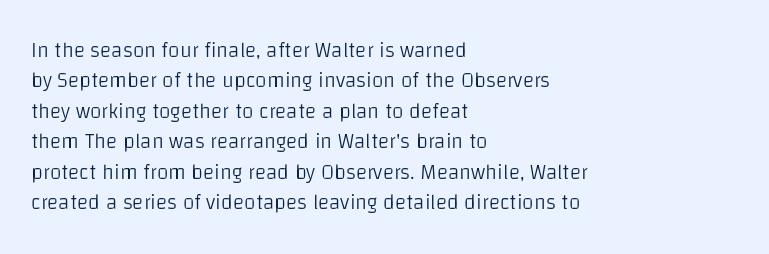
Letter spacing: default. Ink coverage per letter is moderate at most. The rag falls on the right side of this text block. Descenders are the only things crossing below the line. This block has exactly the height ordinary leading produces. This is the regular roman posture of the typeface.
